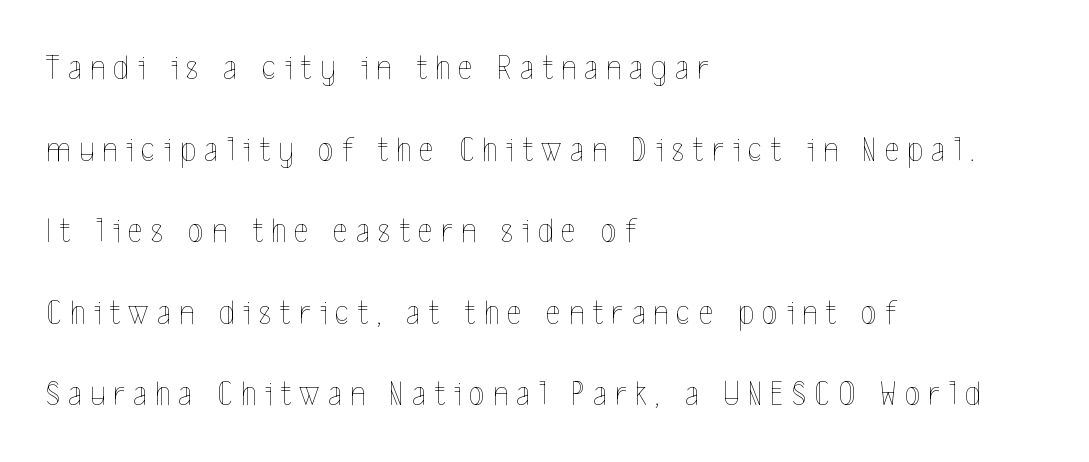
The image shows 35 px thin, condensed type, upright; set left-aligned, loose line spacing (2.33x), unusually wide letter spacing (+0.24 em), not underlined; a medium x-height.
